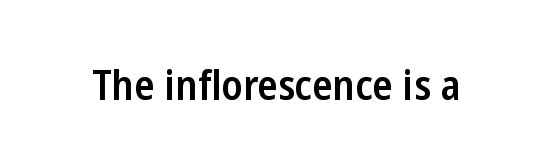
The image shows 42 px semibold, condensed sans-serif type, upright; set normal letter spacing, not underlined; low stroke contrast and a medium x-height.
